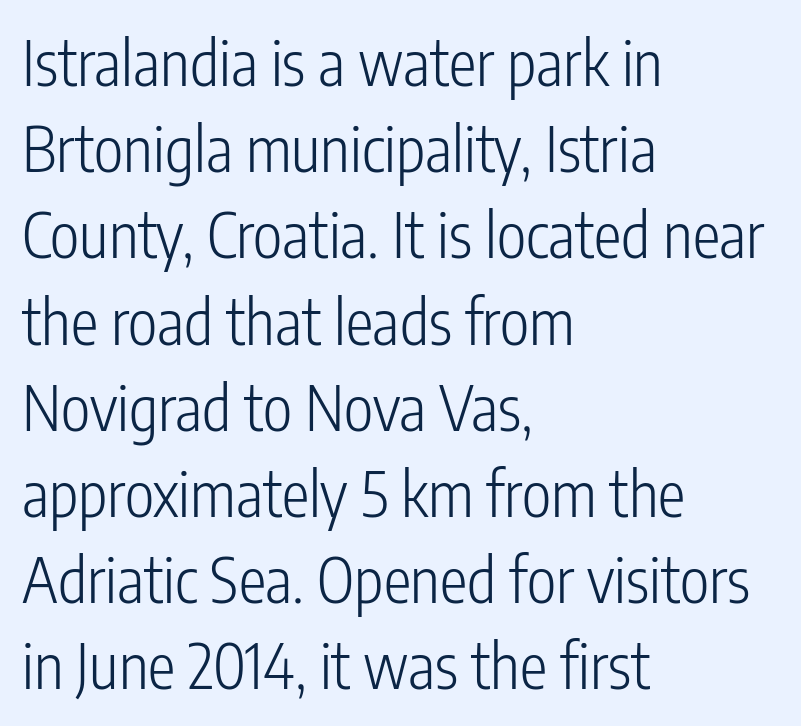
The image shows 62 px light, condensed sans-serif type, upright; set left-aligned, normal line spacing (1.39x), normal letter spacing, not underlined; low stroke contrast and a medium x-height.
